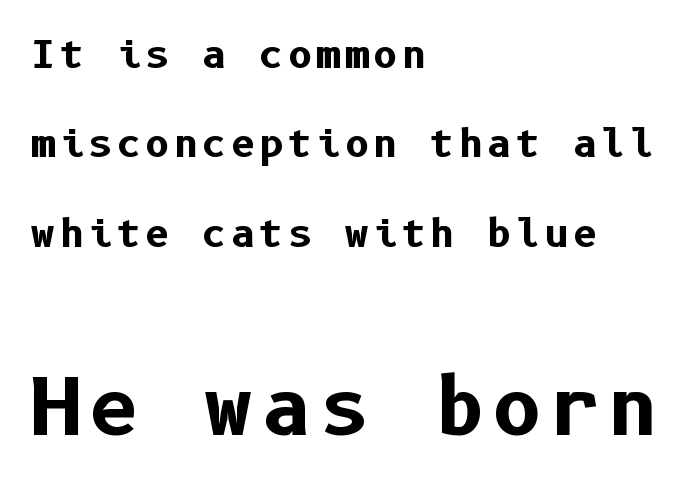
Q: Is the text bold? A: Yes.
Q: Is the text italic (slanted)? A: No, it is upright.
Q: Is the typeface a serif or a sans-serif typeface? A: Sans-serif.
Q: Is the text underlined? A: No.
Q: How is the paragraph aligned? A: Left-aligned.
Q: Is the spacing between lines tight, normal or loose? A: Loose.
Q: Which block of text is set in a larger size, the first (top) or the second (bottom)? A: The second (bottom) one.
Q: Width (condensed, normal, or wide)? A: Normal.
Q: Stroke contrast? A: Low.
Q: x-height? A: Medium.
